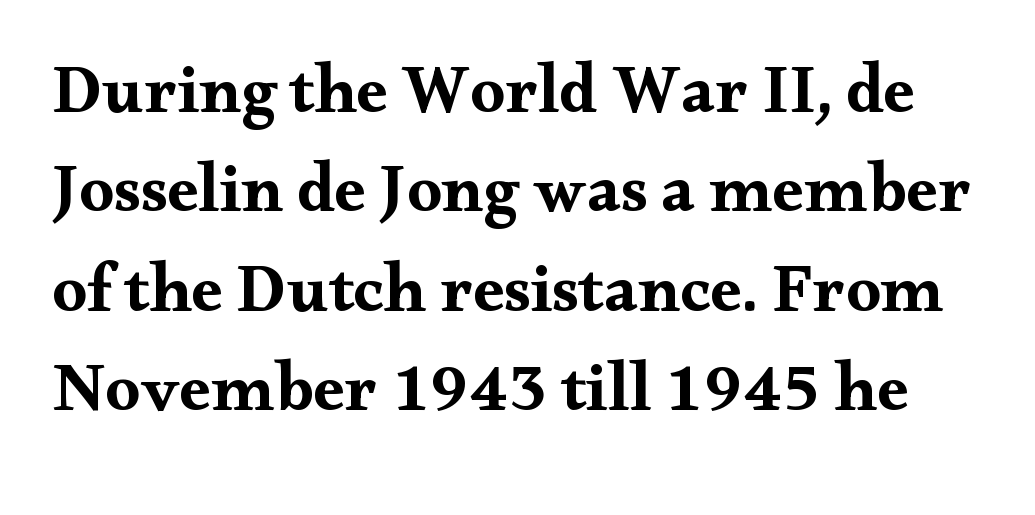
The letters advance in unequal steps, a hallmark of proportional type. The horizontal fit of the characters is conventional and even. Each glyph is drawn with heavy, bold strokes. This rendering features lettering with no underline. Typographically, this falls in the serif category. The rows are spaced the way most documents space them.
